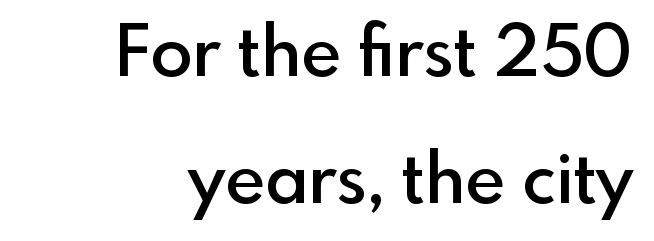
A typesetter would call this proportional, since set widths differ per character. Spacing between characters is what you'd get straight out of the box. A typesetter would label this face a sans. Strokes here are thickened, but only to semibold level.
